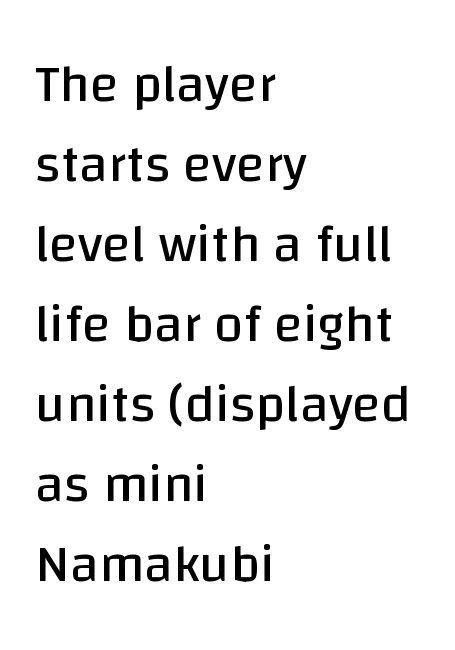
The image shows 53 px regular-weight sans-serif type, upright; set left-aligned, normal line spacing (1.51x), normal letter spacing, not underlined; low stroke contrast and a large x-height.
